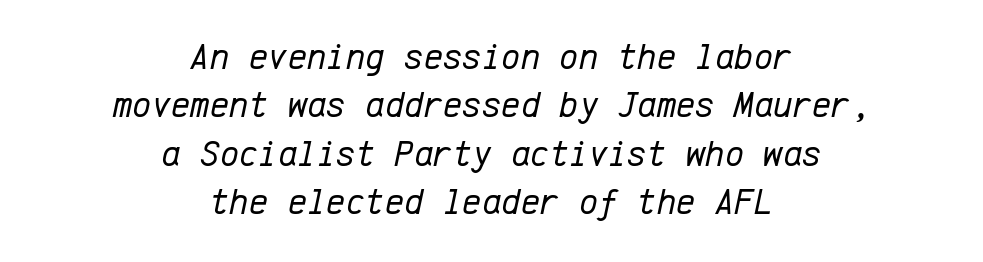
The whitespace from short lines is split evenly between both sides. Italic: yes, the glyphs are oblique. The vertical gap from one line to the next is medium. Descenders hang freely into open space. The rendering uses typewriter-style spacing with identical character cells.
